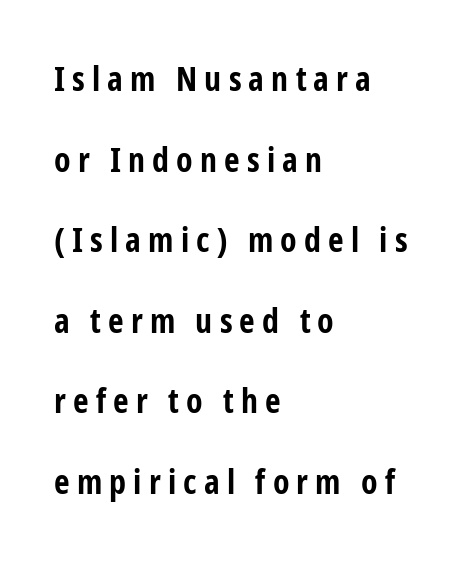
The image shows 34 px bold, condensed sans-serif type, upright; set left-aligned, loose line spacing (2.37x), unusually wide letter spacing (+0.21 em), not underlined; low stroke contrast and a medium x-height.
